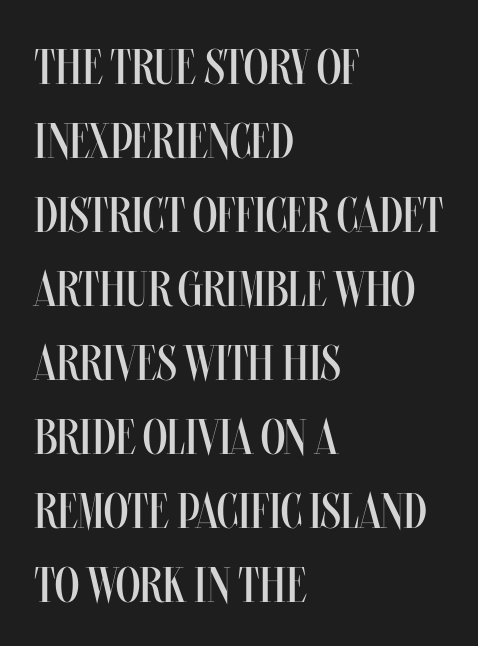
Q: Is the text bold? A: No.
Q: Is the text italic (slanted)? A: No, it is upright.
Q: Is the text underlined? A: No.
Q: How is the paragraph aligned? A: Left-aligned.
Q: Is the spacing between letters normal or unusually wide? A: Normal.
Q: Is the spacing between lines tight, normal or loose? A: Normal.
Q: Width (condensed, normal, or wide)? A: Condensed.
Q: Stroke contrast? A: Medium.
Q: x-height? A: Large.
Q: Monospaced? A: No.
